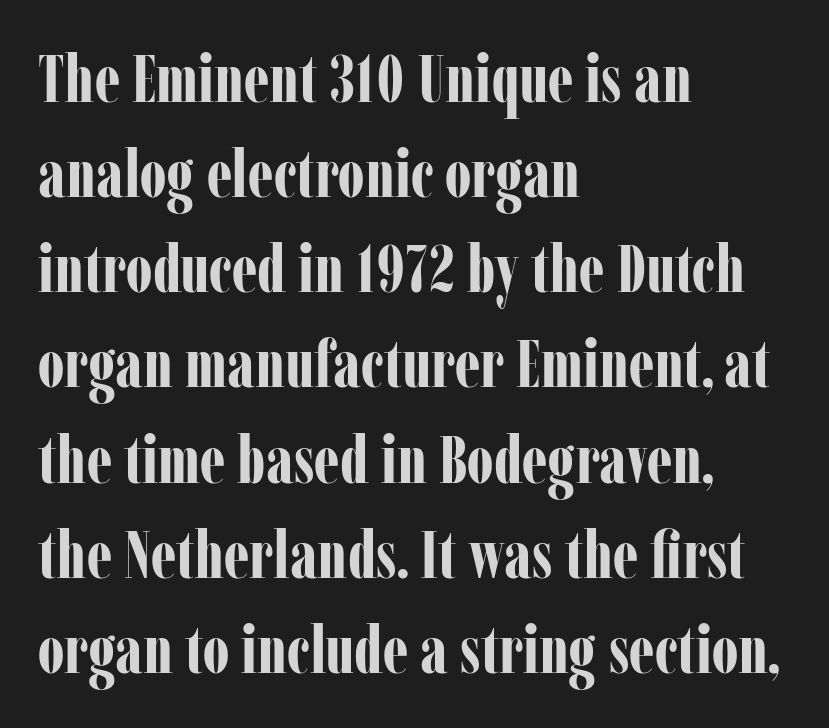
The image shows 67 px bold, condensed serif type, upright; set left-aligned, normal line spacing (1.42x), normal letter spacing, not underlined; low stroke contrast and a medium x-height.
